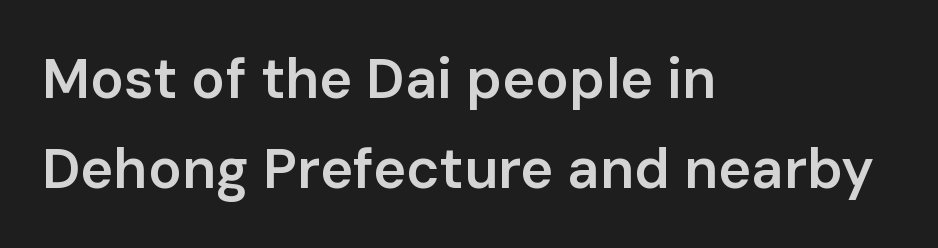
The image shows 56 px semibold sans-serif type, upright; set left-aligned, normal line spacing (1.6x), normal letter spacing, not underlined; low stroke contrast and a medium x-height.
